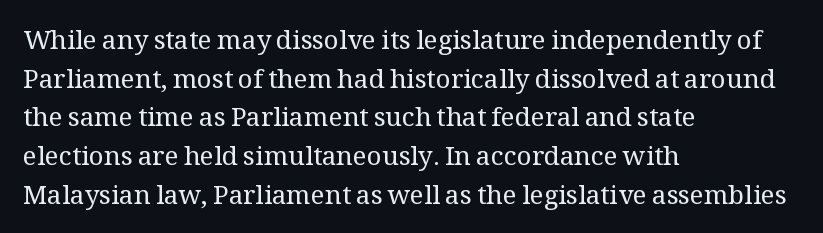
Q: Is the text bold? A: No.
Q: Is the text italic (slanted)? A: No, it is upright.
Q: Is the text underlined? A: No.
Q: How is the paragraph aligned? A: Left-aligned.
Q: Is the spacing between letters normal or unusually wide? A: Normal.
Q: Is the spacing between lines tight, normal or loose? A: Normal.
